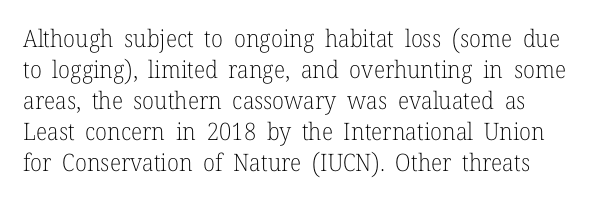
The image shows 24 px text type, upright; set normal line spacing (1.29x), normal letter spacing, not underlined.
